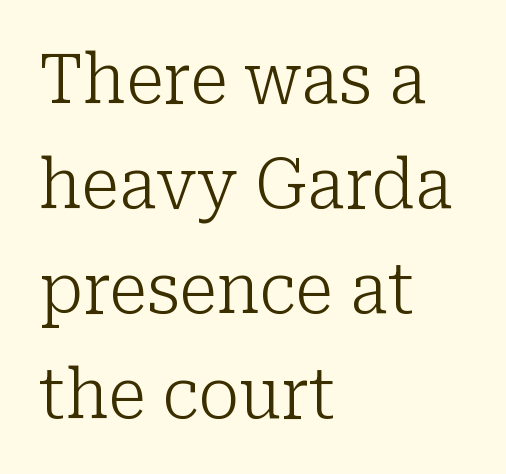
{"serif": "yes", "italic": "no", "bold": "no", "weight": "light", "width": "normal", "stroke_contrast": "low", "x_height": "medium", "monospaced": "no", "underline": "no", "align": "left", "line_spacing": "normal", "line_spacing_ratio": 1.52, "letter_spacing": "normal", "letter_spacing_em": 0.0, "glyph_px": 69}
